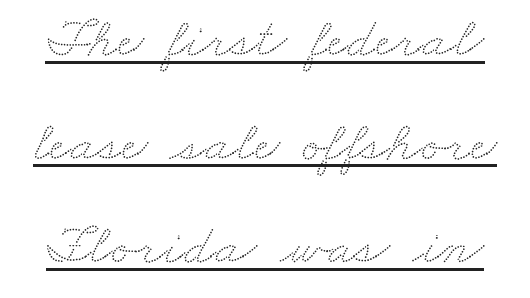
The image shows 57 px wide type; set line spacing 1.82x, normal letter spacing, underlined; low stroke contrast and a small x-height.
